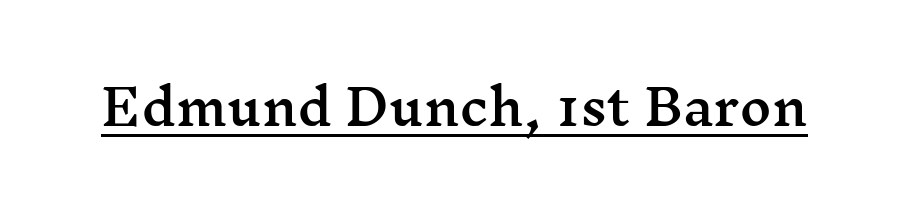
Serif or sans? Serif — the stroke terminals have little feet. Is there any slant? The stems are plumb. Looks like regular typesetting: each glyph gets only the width it needs. Every word sits above its own underline.
